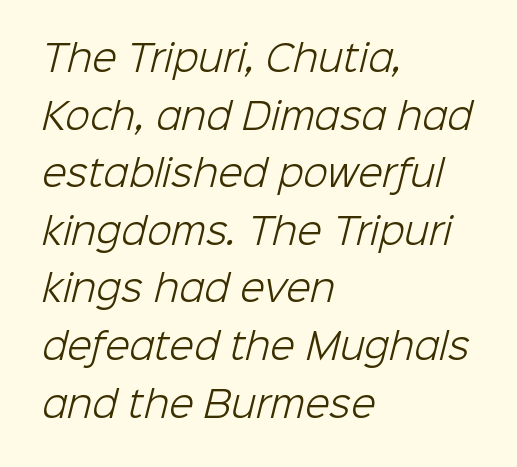
The image shows 36 px light sans-serif type; set left-aligned, normal line spacing (1.6x), normal letter spacing, not underlined; low stroke contrast and a medium x-height.
